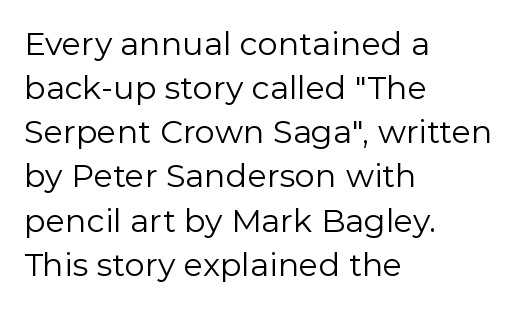
Q: Is the text bold? A: No.
Q: Is the text italic (slanted)? A: No, it is upright.
Q: Is the typeface a serif or a sans-serif typeface? A: Sans-serif.
Q: Is the text underlined? A: No.
Q: How is the paragraph aligned? A: Left-aligned.
Q: Is the spacing between letters normal or unusually wide? A: Normal.
Q: Is the spacing between lines tight, normal or loose? A: Normal.
Q: Width (condensed, normal, or wide)? A: Normal.
Q: x-height? A: Medium.
Q: Monospaced? A: No.
